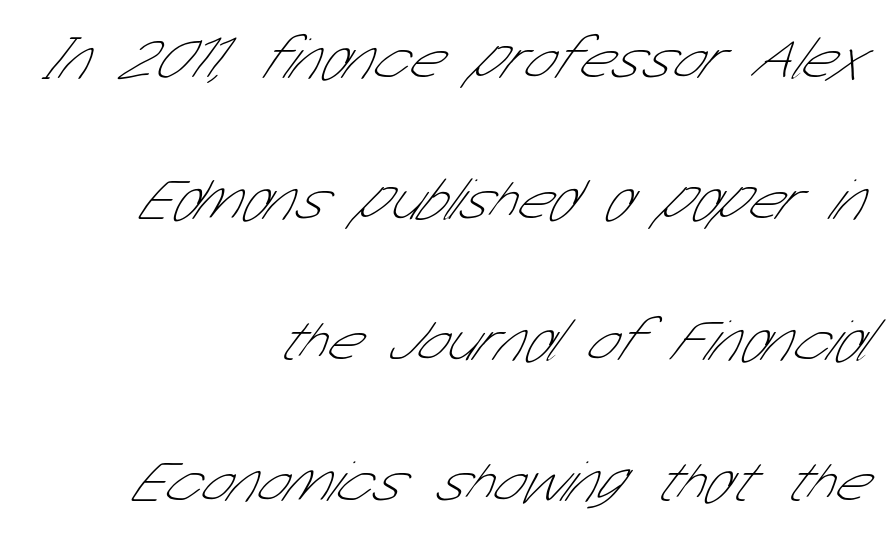
{"serif": "no", "bold": "no", "weight": "thin", "width": "condensed", "stroke_contrast": "low", "x_height": "medium", "monospaced": "no", "underline": "no", "align": "right", "line_spacing": "loose", "line_spacing_ratio": 2.39, "letter_spacing": "normal", "letter_spacing_em": 0.0, "glyph_px": 59}
